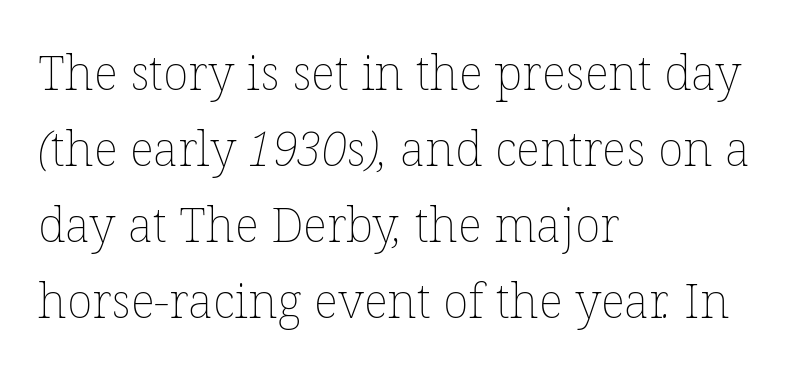
Casual observation: everything's shoved over to the left. The font sits on the lighter half of the weight spectrum, regular included. Reading down the column, the eye jumps a familiar distance to each next line. Tracking value appears to be zero — textbook default spacing. The rendering uses natural spacing where letterforms have individual widths. The baseline area is clear.
